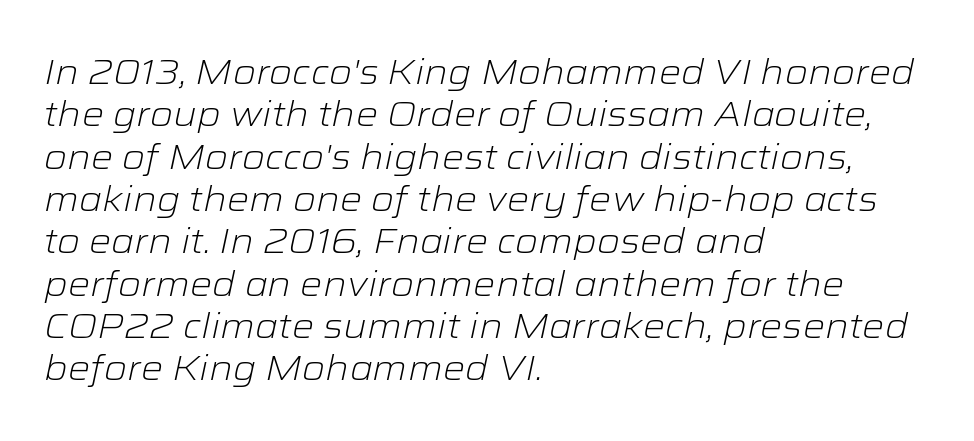
Q: Is the text bold? A: No.
Q: Is the text italic (slanted)? A: Yes, it leans right by about 12 degrees.
Q: Is the text underlined? A: No.
Q: How is the paragraph aligned? A: Left-aligned.
Q: Is the spacing between letters normal or unusually wide? A: Normal.
Q: Width (condensed, normal, or wide)? A: Wide.
Q: Stroke contrast? A: Low.
Q: x-height? A: Medium.
Q: Monospaced? A: No.
